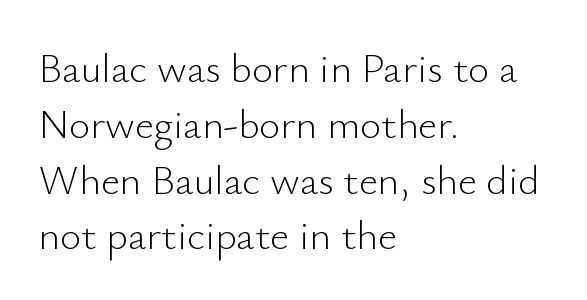
The rendering uses natural spacing where letterforms have individual widths. The letters carry no serifs — their stems end cleanly without finishing strokes. Check the space under the baseline: it is left empty. The typesetter chose a ragged-right arrangement here. Inter-character spacing is left at the font's built-in metrics.
